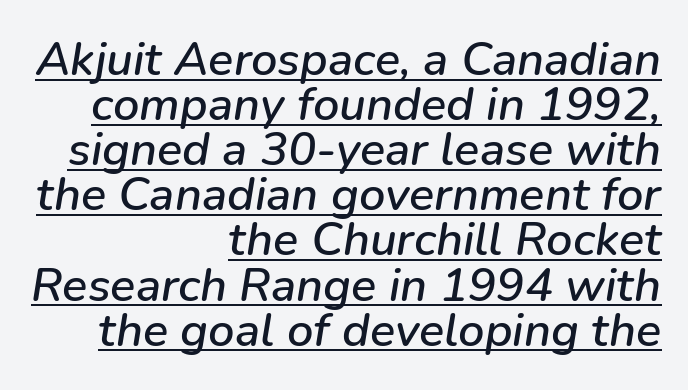
The paragraph shown leans on its right margin. The passage shown is underscored from start to finish. The face used here is proportionally spaced, like ordinary book or web type. Tall strokes in this sample are angled rather than plumb. In terms of leading, this rendering errs on the cramped side.
